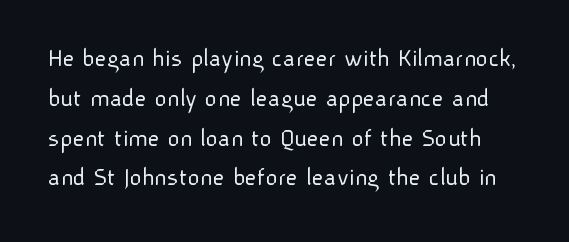
The image shows 26 px text type, upright; set normal line spacing (1.53x), normal letter spacing, not underlined.
